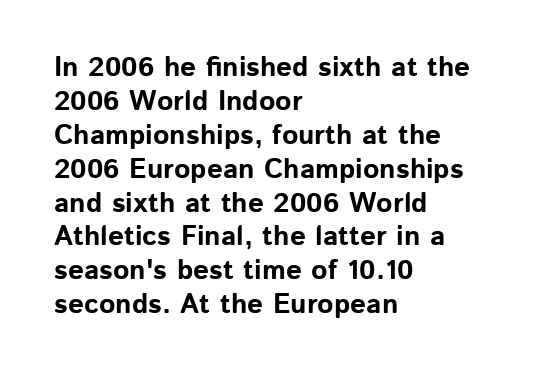
{"serif": "no", "italic": "no", "bold": "yes", "weight": "bold", "width": "normal", "stroke_contrast": "low", "x_height": "medium", "monospaced": "no", "underline": "no", "align": "left", "line_spacing_ratio": 1.21, "letter_spacing": "normal", "letter_spacing_em": 0.0, "glyph_px": 28}
